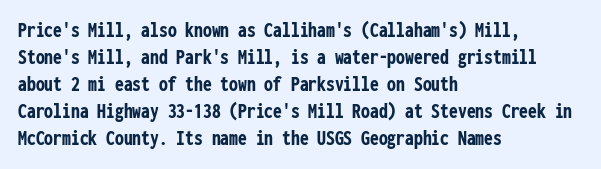
{"italic": "no", "bold": "yes", "underline": "no", "align": "left", "line_spacing_ratio": 1.23, "letter_spacing": "normal", "letter_spacing_em": 0.0, "glyph_px": 22}
